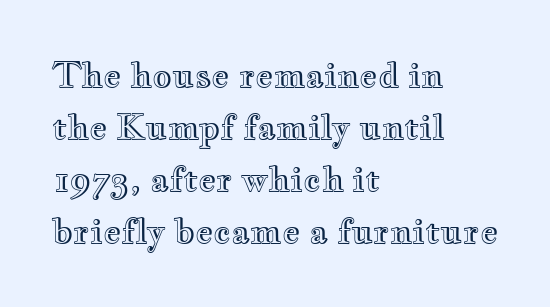
The image shows 34 px wide type, upright; set left-aligned, normal line spacing (1.53x), normal letter spacing, not underlined; a small x-height.
